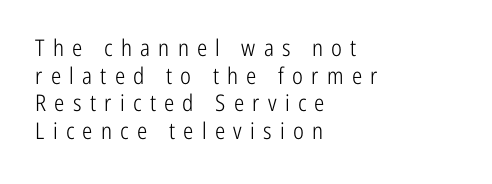
{"italic": "no", "bold": "no", "underline": "no", "align": "left", "line_spacing_ratio": 1.2, "letter_spacing": "wide", "letter_spacing_em": 0.36, "glyph_px": 23}
